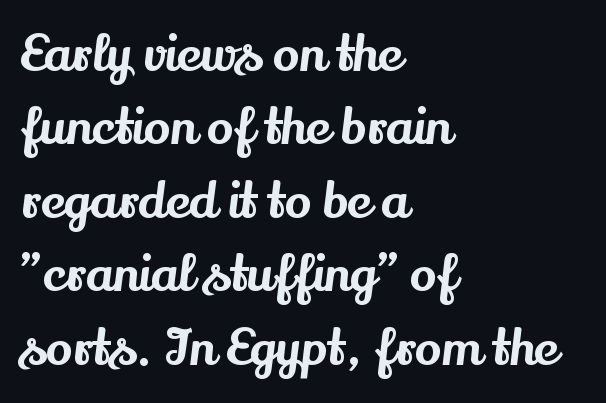
The type is set solid horizontally, with unmodified tracking. The lines are quadded left. Look at the bottom of the vertical strokes: they flare into serifs here. In terms of leading, this rendering sits right in the middle. Think of a printed novel: that variable character pitch is what you see here.
